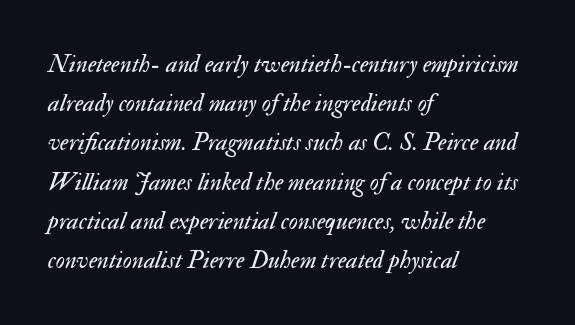
{"italic": "yes", "lean": "right", "slant_degrees": 17, "bold": "no", "underline": "no", "align": "left", "line_spacing": "normal", "line_spacing_ratio": 1.57, "letter_spacing": "normal", "letter_spacing_em": 0.0, "glyph_px": 25}
